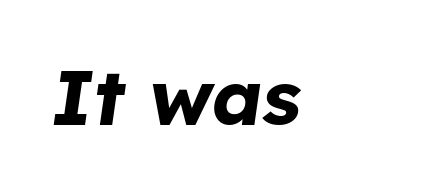
Q: Is the text bold? A: Yes.
Q: Is the text italic (slanted)? A: Yes, it leans right by about 8 degrees.
Q: Is the text underlined? A: No.
Q: Is the spacing between letters normal or unusually wide? A: Normal.
Q: Width (condensed, normal, or wide)? A: Normal.
Q: Stroke contrast? A: Low.
Q: x-height? A: Medium.
Q: Monospaced? A: No.
